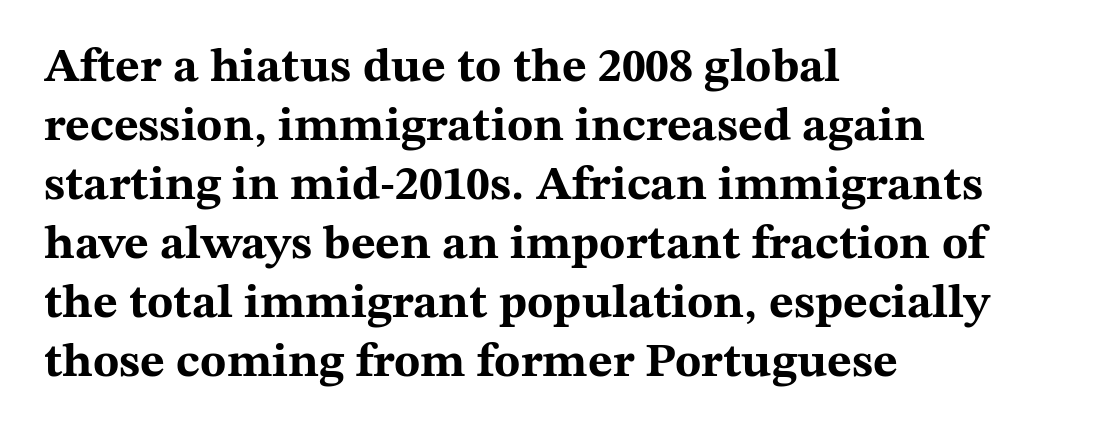
The passage shown has conventional tracking throughout. The strip under each line holds only bare page. This is the regular roman posture of the typeface. Looks like regular typesetting: each glyph gets only the width it needs.
